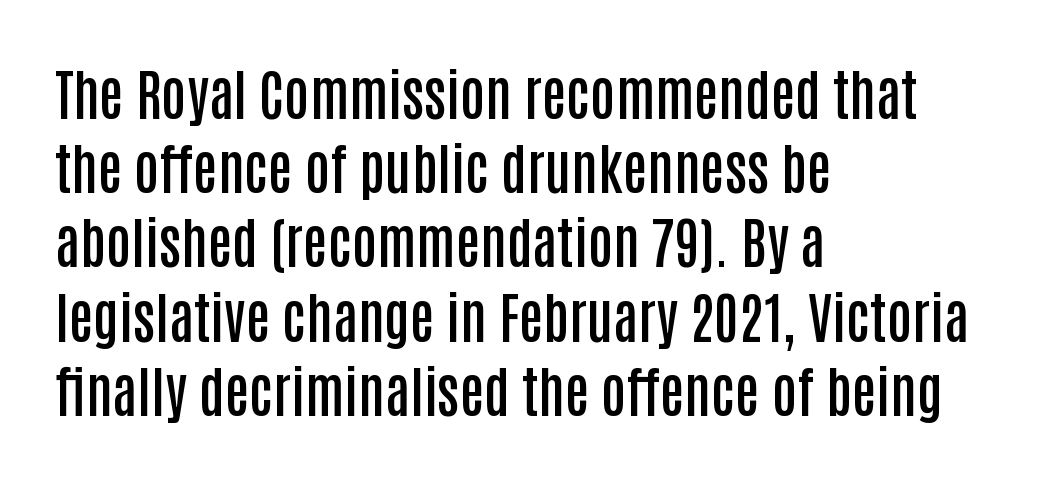
Firm but not heavy-handed strokes: this text is semibold. The text was rendered using a sans face with plain stroke endings. The passage is arranged the way most books set body copy — flush left. Standard letterfit; no display-style spreading of the glyphs. Notice how the stems are strictly vertical — no italics here.
